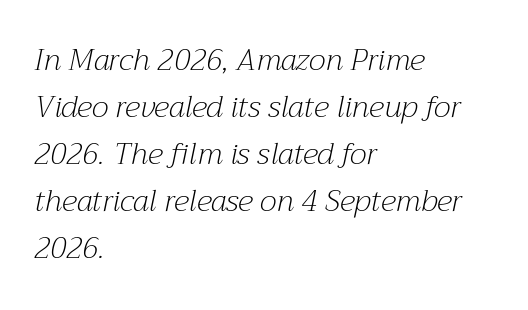
{"serif": "yes", "italic": "yes", "lean": "right", "slant_degrees": 12, "bold": "no", "weight": "light", "width": "normal", "stroke_contrast": "medium", "x_height": "medium", "monospaced": "no", "underline": "no", "align": "left", "line_spacing": "normal", "line_spacing_ratio": 1.57, "letter_spacing": "normal", "letter_spacing_em": 0.0, "glyph_px": 30}
